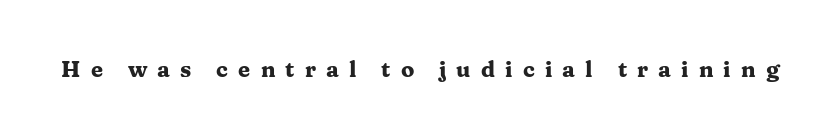
The image shows 22 px bold type, upright; set unusually wide letter spacing (+0.46 em), not underlined.
